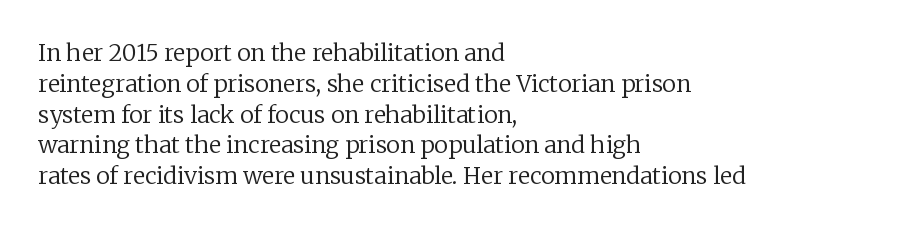
Q: Is the text bold? A: No.
Q: Is the text italic (slanted)? A: No, it is upright.
Q: Is the text underlined? A: No.
Q: How is the paragraph aligned? A: Left-aligned.
Q: Is the spacing between letters normal or unusually wide? A: Normal.
Q: Is the spacing between lines tight, normal or loose? A: Normal.
